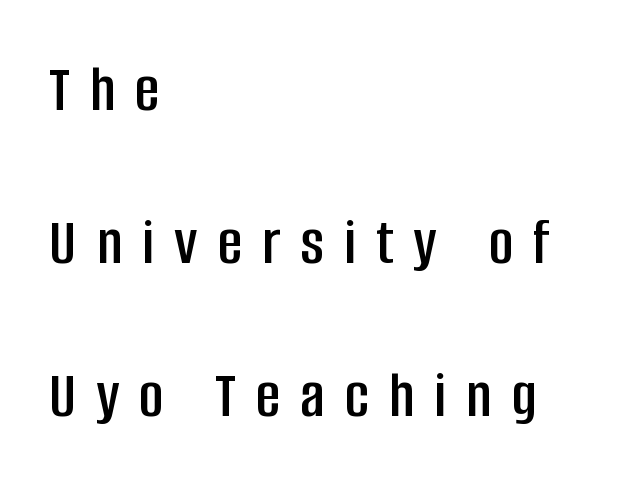
Spacing between characters has been opened up far beyond the box default. Teacher's note: observe the even left margin — that is flush-left alignment. The text was rendered using a sans face with plain stroke endings. You can tell it's not italic because the verticals are truly vertical.
